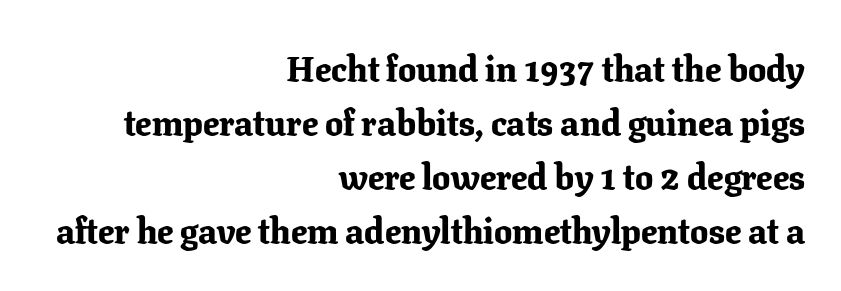
No extra tracking has been applied to these lines. You could not count columns in this text — the font is proportionally spaced. The passage shown stacks its lines at a standard gap. Type style note: has serifs. Quick note: not italic, upright.
